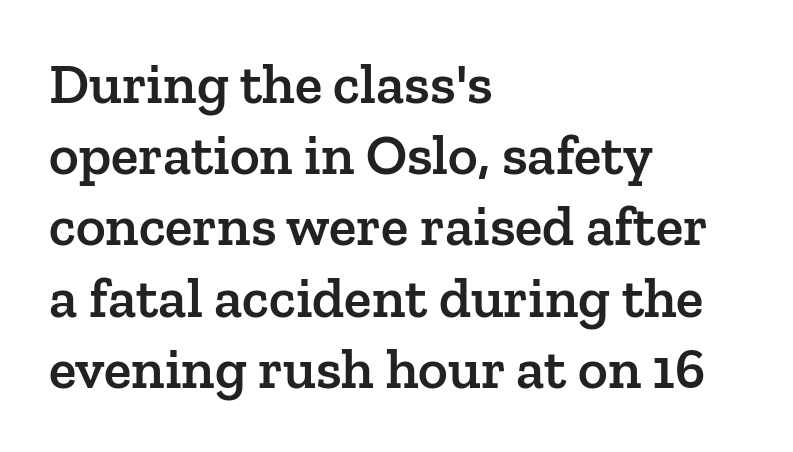
{"serif": "yes", "italic": "no", "bold": "semi", "weight": "semibold", "width": "normal", "stroke_contrast": "low", "x_height": "medium", "monospaced": "no", "underline": "no", "align": "left", "line_spacing": "normal", "line_spacing_ratio": 1.25, "letter_spacing": "normal", "letter_spacing_em": 0.0, "glyph_px": 57}
